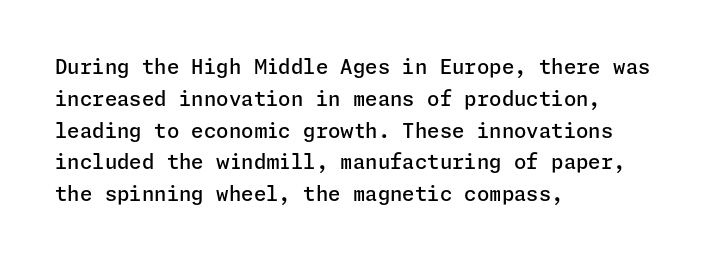
Q: Is the text bold? A: Semi-bold.
Q: Is the text italic (slanted)? A: No, it is upright.
Q: Is the text underlined? A: No.
Q: How is the paragraph aligned? A: Left-aligned.
Q: Is the spacing between letters normal or unusually wide? A: Normal.
Q: Is the spacing between lines tight, normal or loose? A: Normal.
